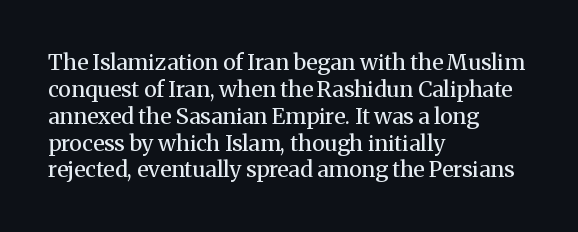
The image shows 22 px text type, upright; set left-aligned, line spacing 1.22x, normal letter spacing, not underlined.
